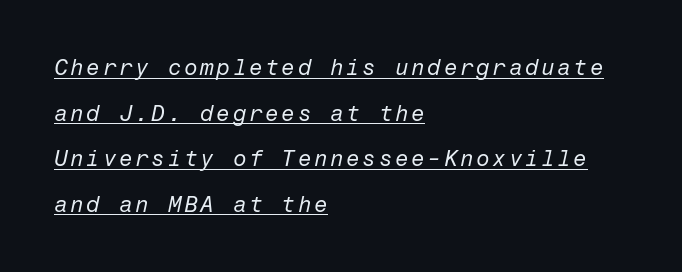
The lines are quadded left. Decoration check: the copy is underlined. Loosely led — the rows are spread out. Is the type slanted? Yes — the strokes lean at a clear angle. Letters have the restrained weight of plain body copy at most.
